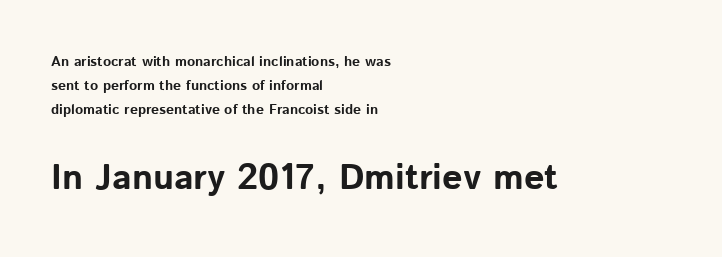
If you squint, the bottom block still reads clearly — it's the larger of the two. The strip under each line holds only bare page. The lettering holds an erect, upright posture throughout. Regarding serifs, this sample does without them. Caption: bold face, heavy strokes. Here the designer chose a conventional face with non-uniform glyph widths.
